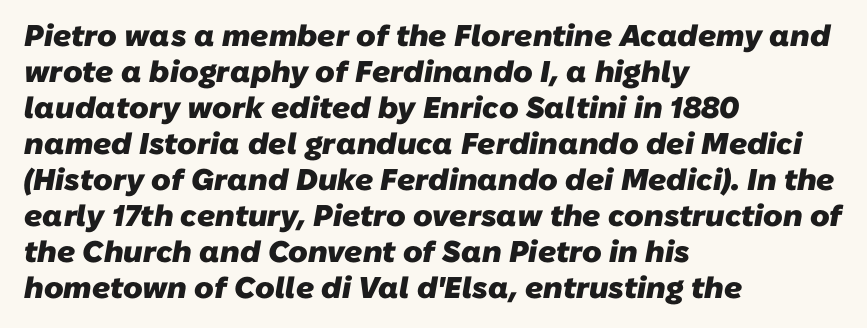
Q: Is the text bold? A: Yes.
Q: Is the typeface a serif or a sans-serif typeface? A: Sans-serif.
Q: Is the text underlined? A: No.
Q: How is the paragraph aligned? A: Left-aligned.
Q: Is the spacing between letters normal or unusually wide? A: Normal.
Q: Width (condensed, normal, or wide)? A: Normal.
Q: Stroke contrast? A: Low.
Q: x-height? A: Medium.
Q: Monospaced? A: No.
